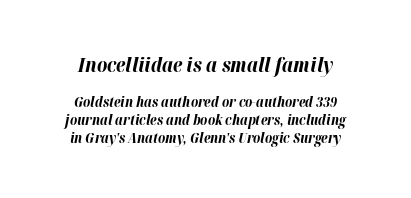
The image shows 20 px bold type, italic (leaning right); set centered, normal line spacing (1.29x), normal letter spacing, not underlined; the first (top) block is 1.43x larger.
